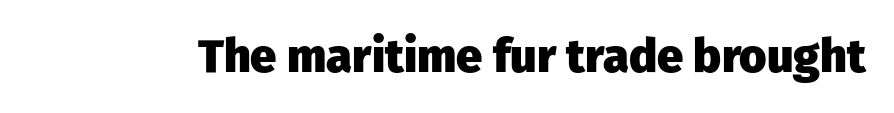
This rendering leaves character spacing at its baseline value. The face used here has the dense, thick strokes of a bold. Look at the bottom of the vertical strokes: they stop flat, with no serifs. The rendering uses natural spacing where letterforms have individual widths.
